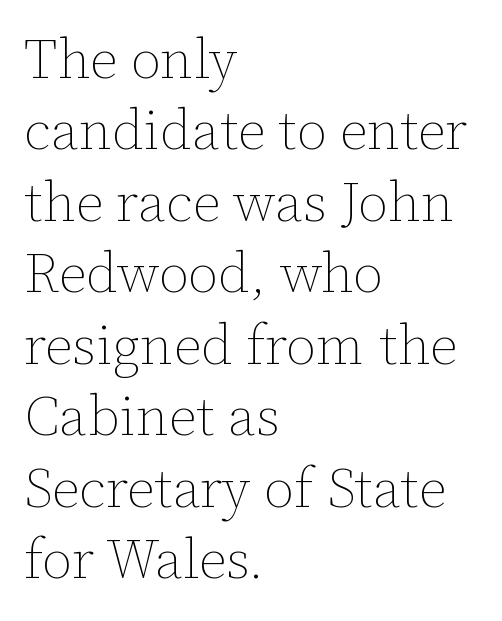
The image shows 55 px thin type, upright; set left-aligned, normal line spacing (1.3x), normal letter spacing, not underlined; low stroke contrast and a medium x-height.
